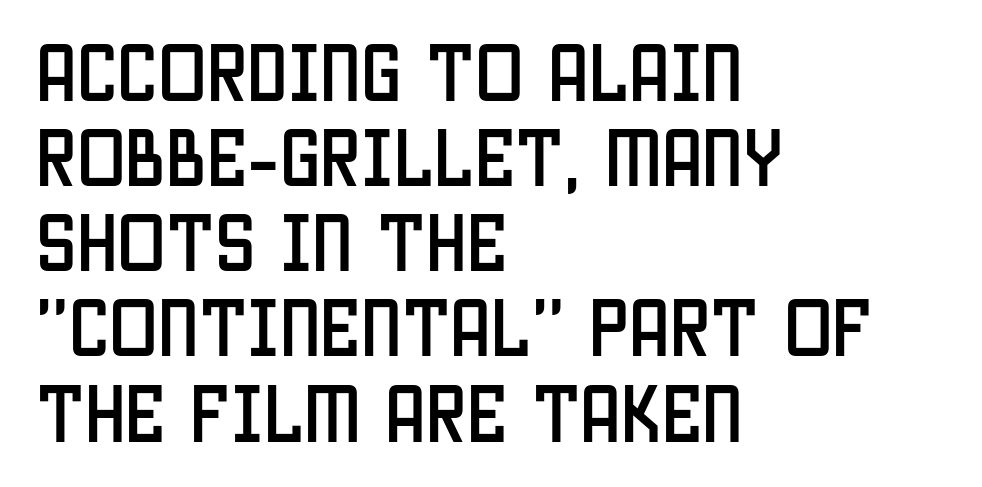
Honestly, the row spacing looks completely unremarkable. Proportional: the letters do not fall into vertical columns. The passage is arranged the way most books set body copy — flush left. The face used here is rendered with its standard letterfit. Quick note: underline off.
